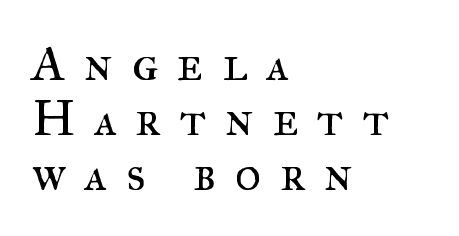
The image shows 50 px regular-weight serif type, upright; set left-aligned, tight line spacing (1.1x), unusually wide letter spacing (+0.37 em), not underlined; medium stroke contrast and a small x-height.
